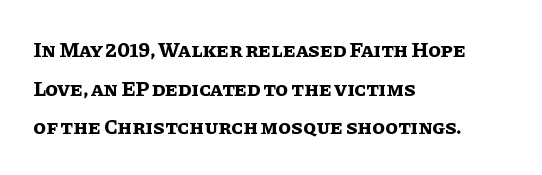
Q: Is the text bold? A: Yes.
Q: Is the text italic (slanted)? A: No, it is upright.
Q: Is the text underlined? A: No.
Q: How is the paragraph aligned? A: Left-aligned.
Q: Is the spacing between letters normal or unusually wide? A: Normal.
